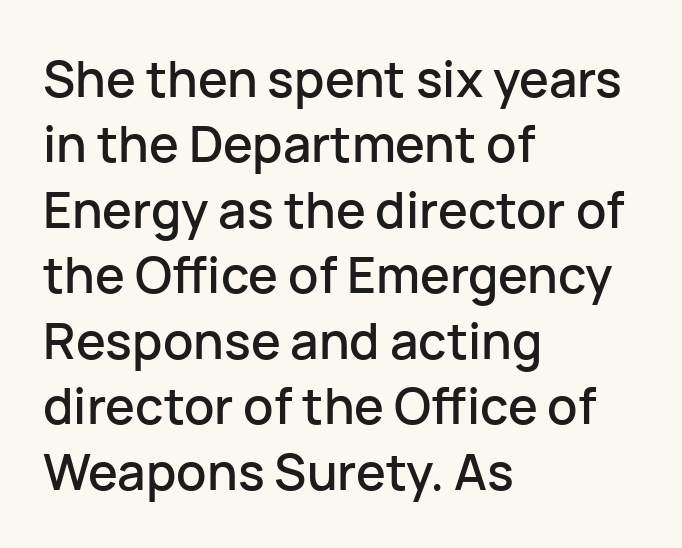
The image shows 50 px sans-serif type, upright; set left-aligned, normal line spacing (1.31x), normal letter spacing, not underlined; low stroke contrast and a medium x-height.
